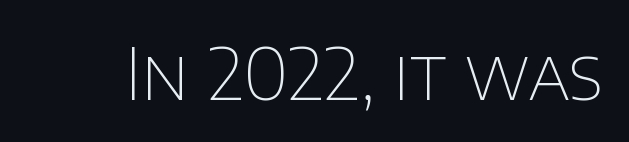
The passage shown is not underscored anywhere. There is no visible air inserted between adjacent glyphs. Do the characters align in a grid? No, the font is proportional. Weight: not bold — regular or lighter. Ordinary non-slanted type is in use.
